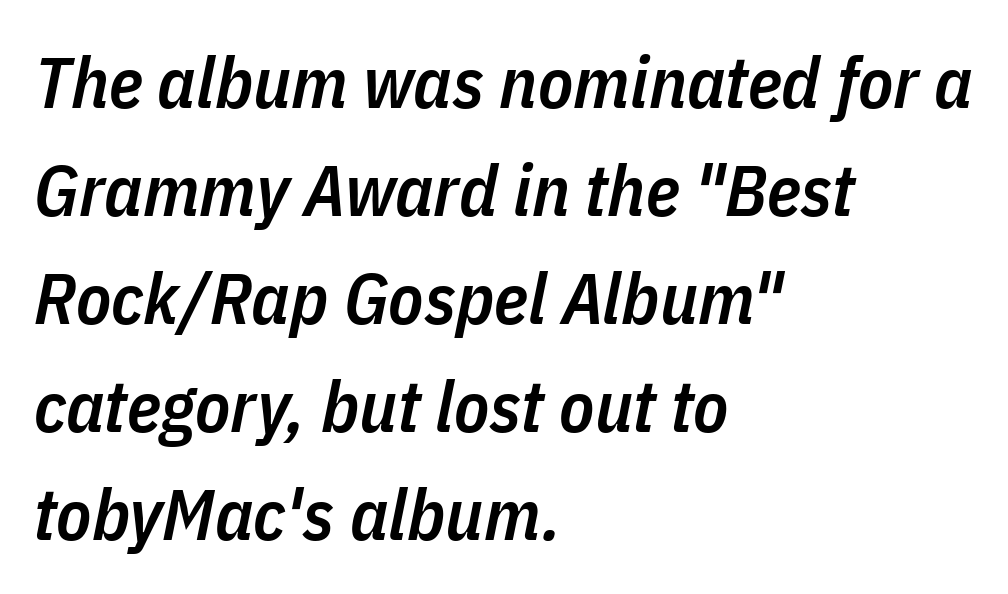
The image shows 72 px semibold, condensed type, italic (leaning right); set left-aligned, normal line spacing (1.5x), normal letter spacing, not underlined; low stroke contrast and a medium x-height.
